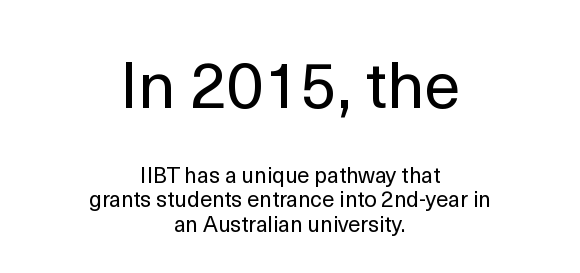
The image shows 65 px regular-weight sans-serif type, upright; set centered, tight line spacing (1.12x), normal letter spacing, not underlined; the first (top) block is 2.95x larger; a medium x-height.
